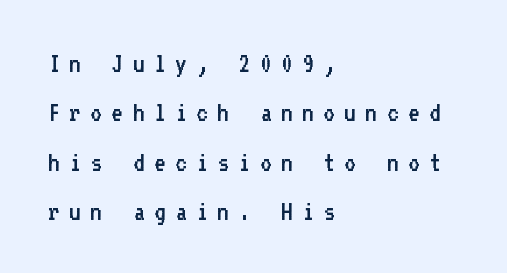
Q: Is the text bold? A: No.
Q: Is the text italic (slanted)? A: No, it is upright.
Q: Is the typeface a serif or a sans-serif typeface? A: Sans-serif.
Q: Is the text underlined? A: No.
Q: How is the paragraph aligned? A: Left-aligned.
Q: Is the spacing between letters normal or unusually wide? A: Unusually wide.
Q: Width (condensed, normal, or wide)? A: Normal.
Q: Stroke contrast? A: Low.
Q: x-height? A: Medium.
Q: Monospaced? A: Yes.
